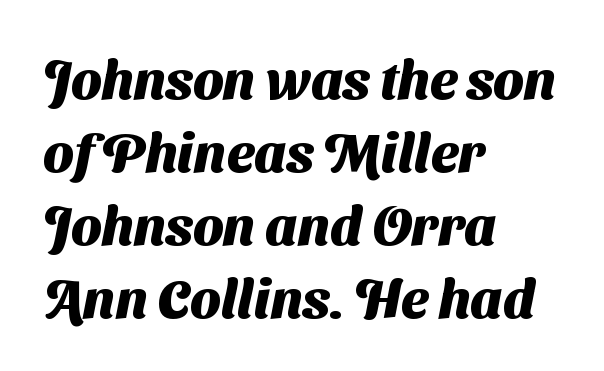
The glyphs are unaccompanied by any horizontal stroke below them. Each word holds together tightly as a unit, with standard inter-letter gaps. Does the copy run flush right? No — it runs flush left. Grotesque or geometric, the face here clearly has no serifs. The font is running at its bold setting. The passage shown is typed in a proportional face where columns would drift.
